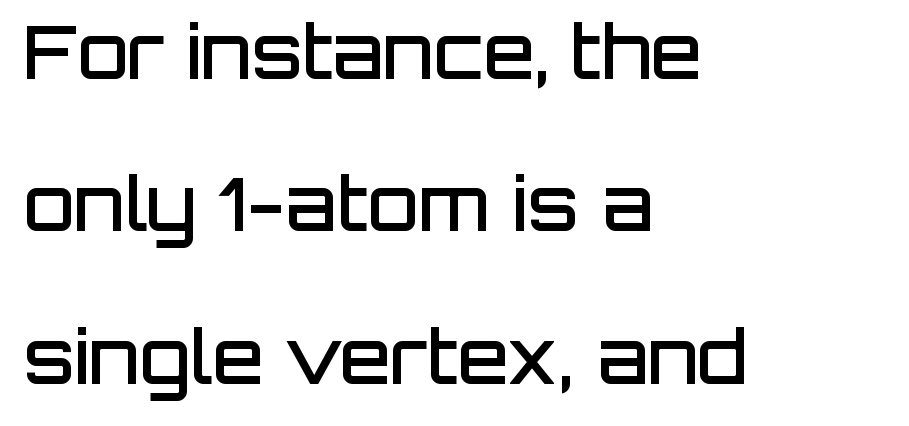
{"serif": "no", "italic": "no", "bold": "semi", "weight": "semibold", "width": "normal", "stroke_contrast": "low", "x_height": "large", "monospaced": "no", "underline": "no", "align": "left", "line_spacing": "loose", "line_spacing_ratio": 2.06, "letter_spacing": "normal", "letter_spacing_em": 0.0, "glyph_px": 74}
